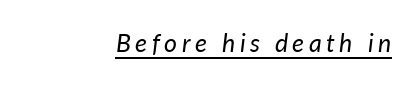
Posture: slanted. Letters have the restrained weight of plain body copy at most. This rendering features underlined lettering.
